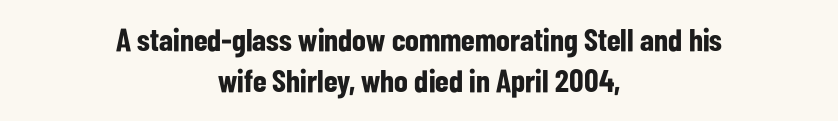
The image shows 32 px bold, condensed sans-serif type, upright; set centered, normal line spacing (1.29x), normal letter spacing, not underlined; low stroke contrast and a medium x-height.
